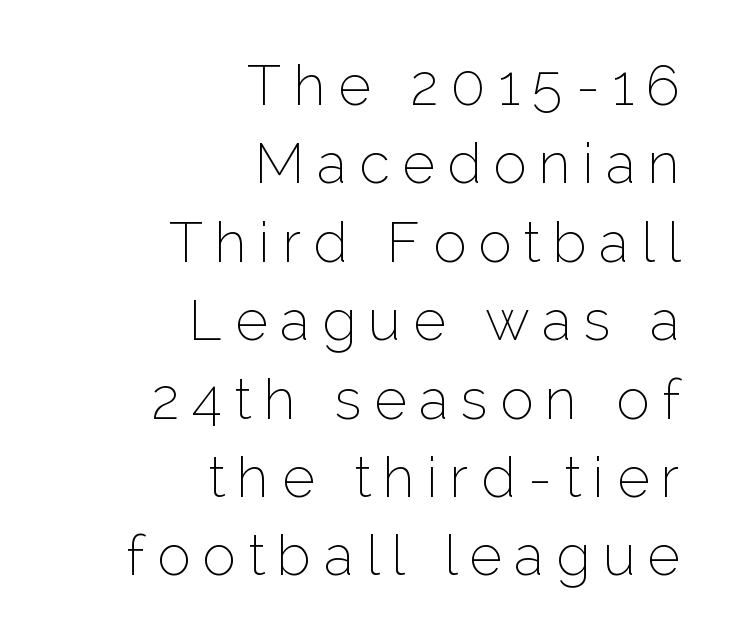
The image shows 56 px thin sans-serif type, upright; set right-aligned, normal line spacing (1.4x), unusually wide letter spacing (+0.22 em), not underlined; low stroke contrast and a medium x-height.
